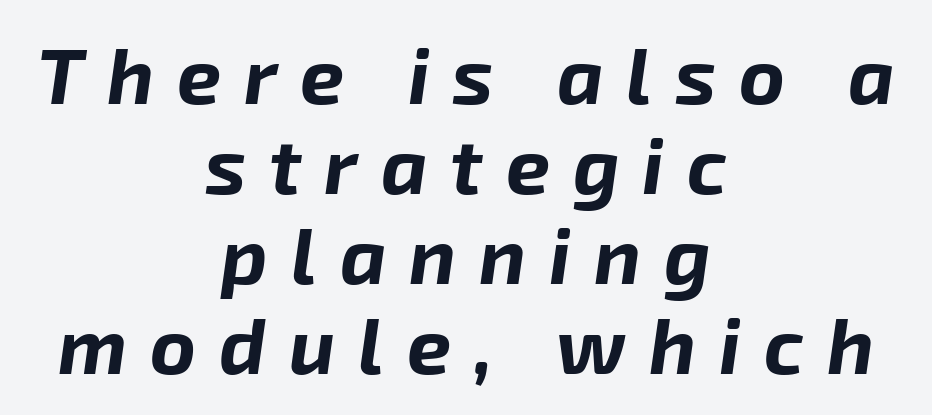
The image shows 79 px bold type, italic (leaning right); set centered, tight line spacing (1.14x), unusually wide letter spacing (+0.29 em), not underlined; low stroke contrast and a medium x-height.
